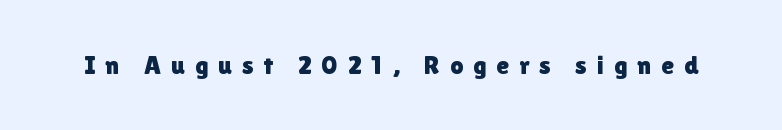
{"italic": "no", "underline": "no", "letter_spacing": "wide", "letter_spacing_em": 0.38, "glyph_px": 26}
